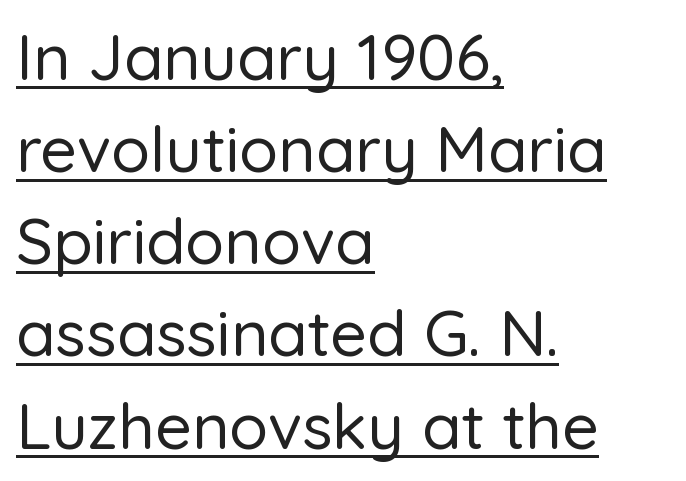
Q: Is the text italic (slanted)? A: No, it is upright.
Q: Is the typeface a serif or a sans-serif typeface? A: Sans-serif.
Q: Is the text underlined? A: Yes.
Q: How is the paragraph aligned? A: Left-aligned.
Q: Is the spacing between letters normal or unusually wide? A: Normal.
Q: Is the spacing between lines tight, normal or loose? A: Normal.
Q: Width (condensed, normal, or wide)? A: Normal.
Q: Stroke contrast? A: Low.
Q: x-height? A: Medium.
Q: Monospaced? A: No.
